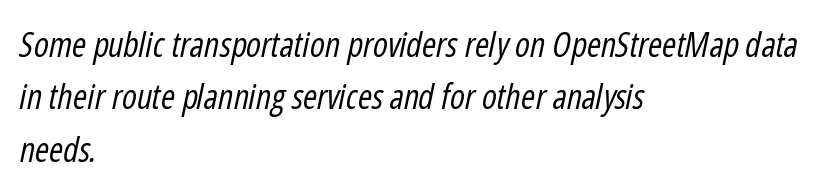
The image shows 34 px regular-weight, condensed type, italic (leaning right); set left-aligned, normal line spacing (1.54x), normal letter spacing, not underlined; low stroke contrast and a medium x-height.
